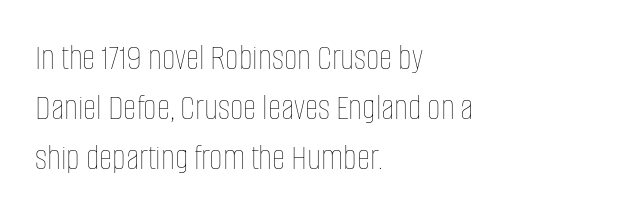
If you drew a line through each stem, it would be perfectly vertical. Character widths vary here, with narrow letters taking less room than wide ones. The baseline area is clear. The lines sit at an ordinary, default distance from one another. On a weight scale, this lands at 450 or below.
